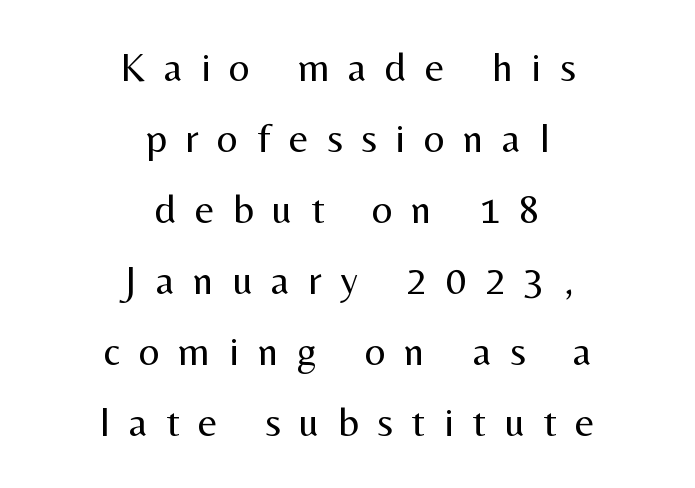
Q: Is the text bold? A: No.
Q: Is the text italic (slanted)? A: No, it is upright.
Q: Is the typeface a serif or a sans-serif typeface? A: Sans-serif.
Q: Is the text underlined? A: No.
Q: How is the paragraph aligned? A: Centered.
Q: Is the spacing between letters normal or unusually wide? A: Unusually wide.
Q: Width (condensed, normal, or wide)? A: Normal.
Q: Stroke contrast? A: Medium.
Q: x-height? A: Medium.
Q: Monospaced? A: No.
